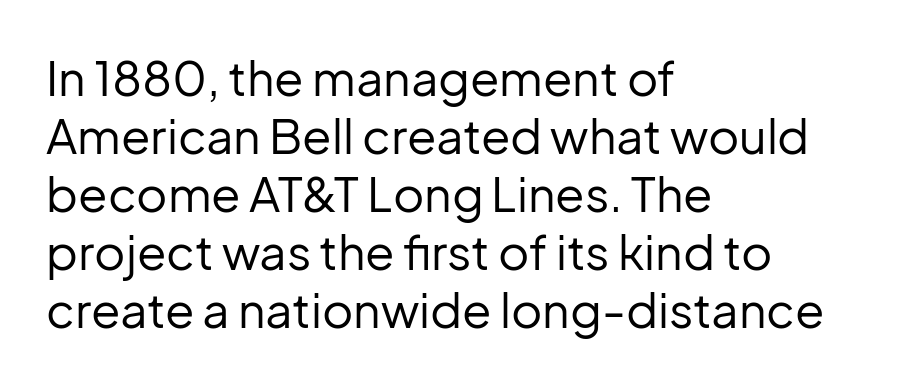
Q: Is the text bold? A: No.
Q: Is the text italic (slanted)? A: No, it is upright.
Q: Is the typeface a serif or a sans-serif typeface? A: Sans-serif.
Q: Is the text underlined? A: No.
Q: How is the paragraph aligned? A: Left-aligned.
Q: Is the spacing between letters normal or unusually wide? A: Normal.
Q: Width (condensed, normal, or wide)? A: Normal.
Q: Stroke contrast? A: Low.
Q: x-height? A: Medium.
Q: Monospaced? A: No.
